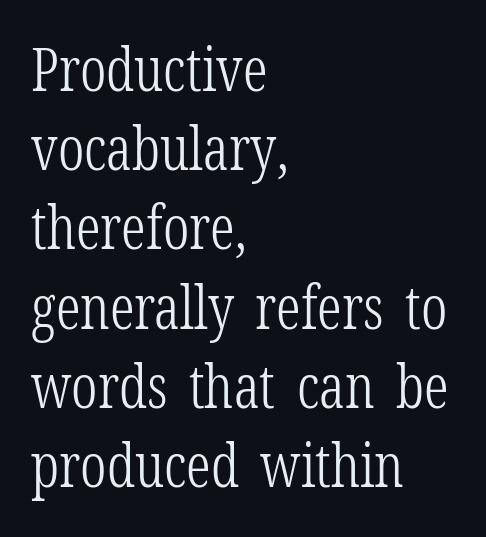
The image shows 60 px light, condensed serif type, upright; set left-aligned, normal line spacing (1.32x), normal letter spacing, not underlined; low stroke contrast and a medium x-height.
